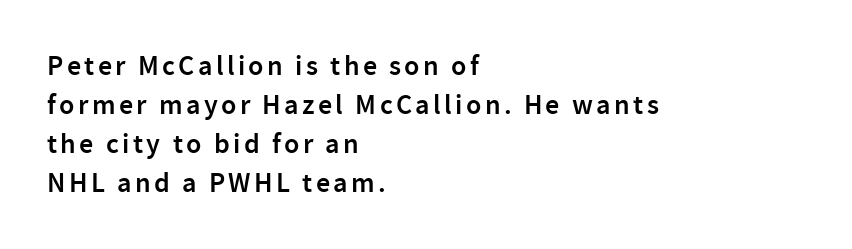
This sample has the flowing, uneven cadence of proportional lettering. Upright lettering throughout. A student would call this left alignment; a typographer would say flush left, rag right. Evenly set lines give the paragraph a standard silhouette.
